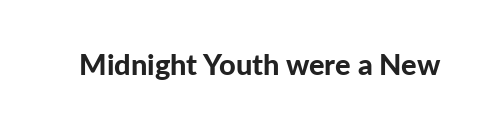
Every stem runs plumb, perpendicular to the baseline. The letters carry no serifs — their stems end cleanly without finishing strokes. The rendering uses natural spacing where letterforms have individual widths. Typographic density is high because the face is bold. Characters follow at the spacing the type designer built in. Any mark beneath the type? The region is blank.
